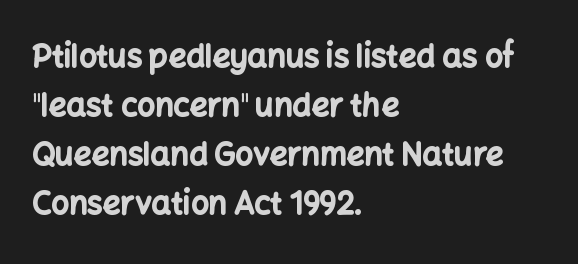
Grotesque or geometric, the face here clearly has no serifs. Horizontal alignment here is leftward, the default for most running prose. Is the letter spacing exaggerated? No — it looks like the ordinary default. Normally led — the rows are evenly, conventionally spaced. Stroke thickness is high; the sample reads as a true bold. Think of a printed novel: that variable character pitch is what you see here.
